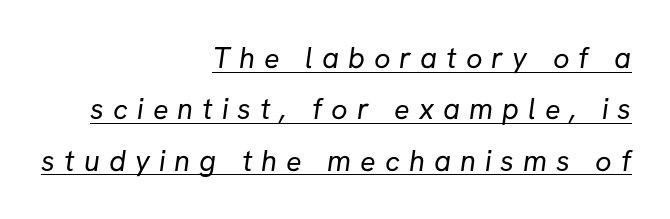
{"serif": "no", "bold": "no", "weight": "regular", "width": "normal", "stroke_contrast": "low", "x_height": "medium", "monospaced": "no", "underline": "yes", "align": "right", "line_spacing_ratio": 1.77, "letter_spacing": "wide", "letter_spacing_em": 0.31, "glyph_px": 29}
